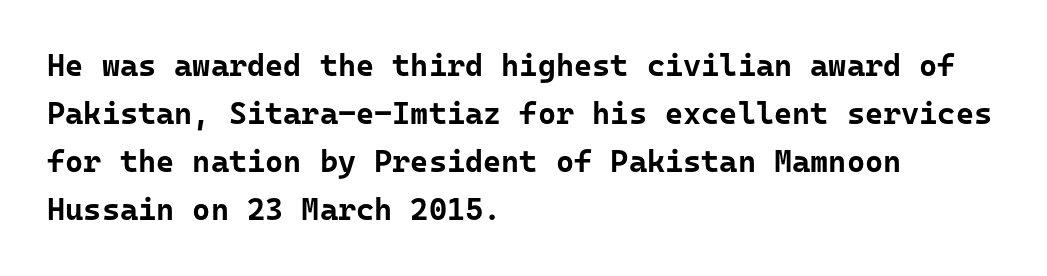
These lines are rendered in a fixed-pitch font. Which margin do the lines hug? The left one — the right edge is uneven. Normally led — the rows are evenly, conventionally spaced. Is this a sans? Yes — the strokes have no serifs. Each row of text sits above clean, open space. This is roman type, the default non-slanted kind.
